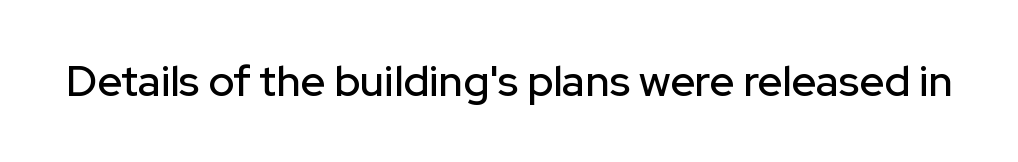
The image shows 43 px sans-serif type, upright; set normal letter spacing, not underlined; low stroke contrast and a medium x-height.
